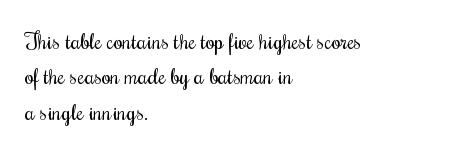
{"bold": "no", "underline": "no", "align": "left", "line_spacing": "normal", "line_spacing_ratio": 1.54, "letter_spacing": "normal", "letter_spacing_em": 0.0, "glyph_px": 23}
